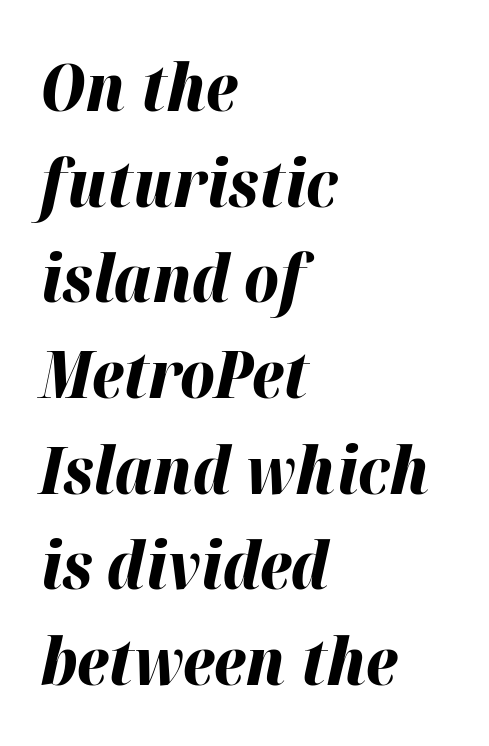
The image shows 66 px bold type, italic (leaning right); set left-aligned, normal line spacing (1.45x), normal letter spacing, not underlined; high stroke contrast and a medium x-height.
